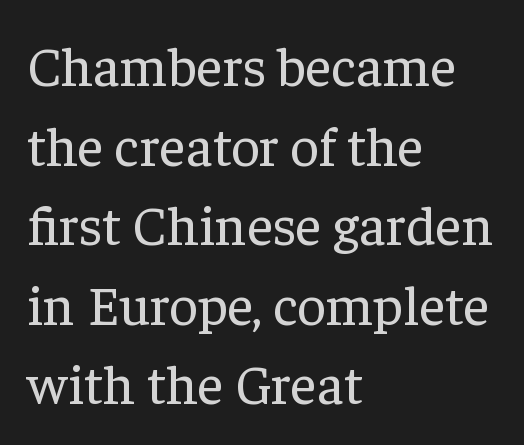
{"serif": "yes", "italic": "no", "bold": "no", "weight": "regular", "width": "normal", "stroke_contrast": "low", "x_height": "medium", "monospaced": "no", "underline": "no", "align": "left", "line_spacing": "normal", "line_spacing_ratio": 1.42, "letter_spacing": "normal", "letter_spacing_em": 0.0, "glyph_px": 56}
